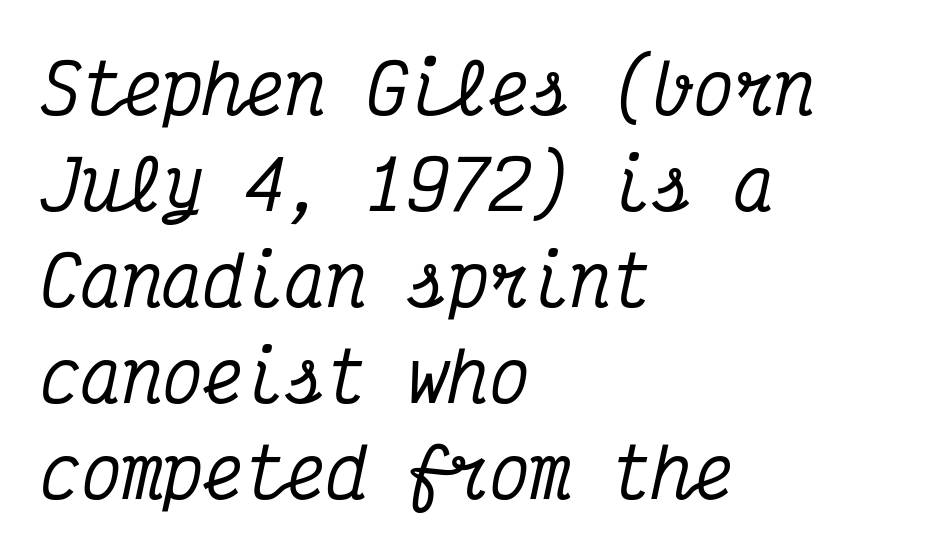
Q: Is the text italic (slanted)? A: Yes, it leans right by about 12 degrees.
Q: Is the typeface a serif or a sans-serif typeface? A: Serif.
Q: Is the text underlined? A: No.
Q: How is the paragraph aligned? A: Left-aligned.
Q: Is the spacing between letters normal or unusually wide? A: Normal.
Q: Is the spacing between lines tight, normal or loose? A: Normal.
Q: Width (condensed, normal, or wide)? A: Condensed.
Q: Stroke contrast? A: Medium.
Q: x-height? A: Medium.
Q: Monospaced? A: Yes.
